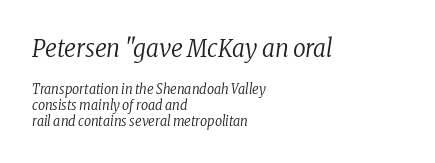
Q: Is the text bold? A: No.
Q: Is the text italic (slanted)? A: Yes, it leans right by about 8 degrees.
Q: Is the text underlined? A: No.
Q: How is the paragraph aligned? A: Left-aligned.
Q: Is the spacing between letters normal or unusually wide? A: Normal.
Q: Is the spacing between lines tight, normal or loose? A: Tight.
Q: Which block of text is set in a larger size, the first (top) or the second (bottom)? A: The first (top) one.
